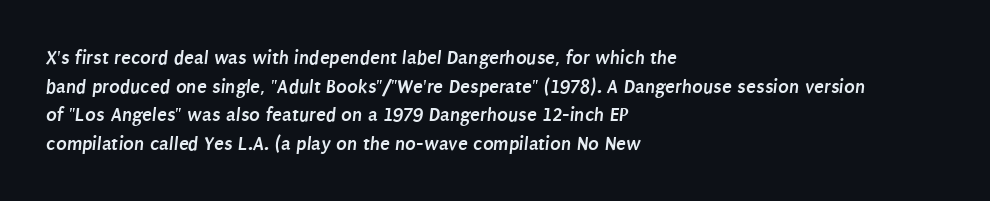
The lines sit at an ordinary, default distance from one another. These lines keep a tight, regular rhythm from letter to letter. How heavy is the stroke? Heavy — this is a bold. Clear beneath every line of the passage. Compared with a centered layout, this one pins lines to the left instead.
